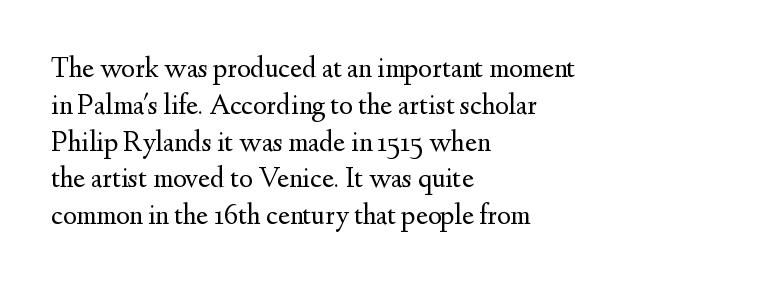
The image shows 29 px regular-weight serif type, upright; set left-aligned, normal line spacing (1.27x), normal letter spacing, not underlined; medium stroke contrast and a small x-height.
